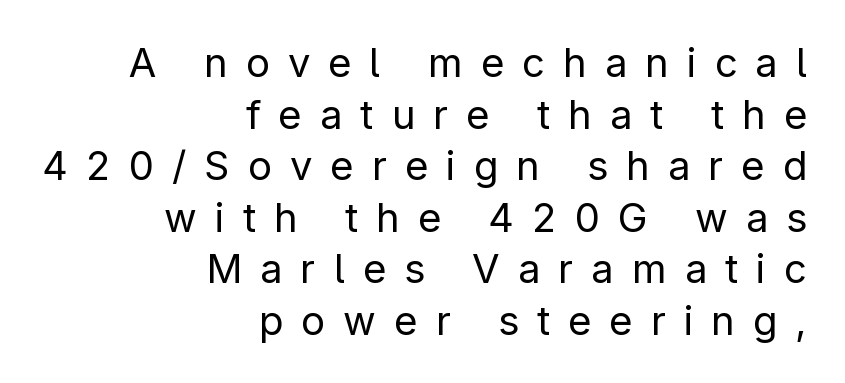
These lines were composed using upright roman letters. Each letter's strokes conclude bluntly, with no projecting serifs. This rendering uses right alignment, leaving the left contour irregular. Vertical spacing — default. The space beneath each line is pristine and unruled.
